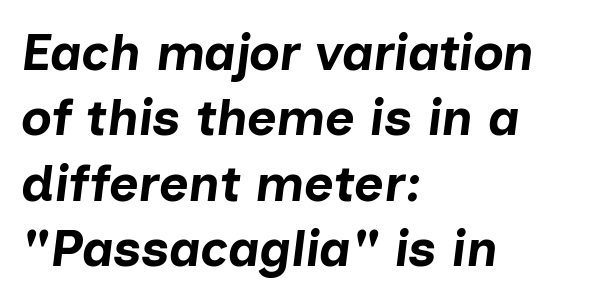
The image shows 51 px bold type, italic (leaning right); set left-aligned, normal line spacing (1.28x), normal letter spacing, not underlined; low stroke contrast and a medium x-height.
